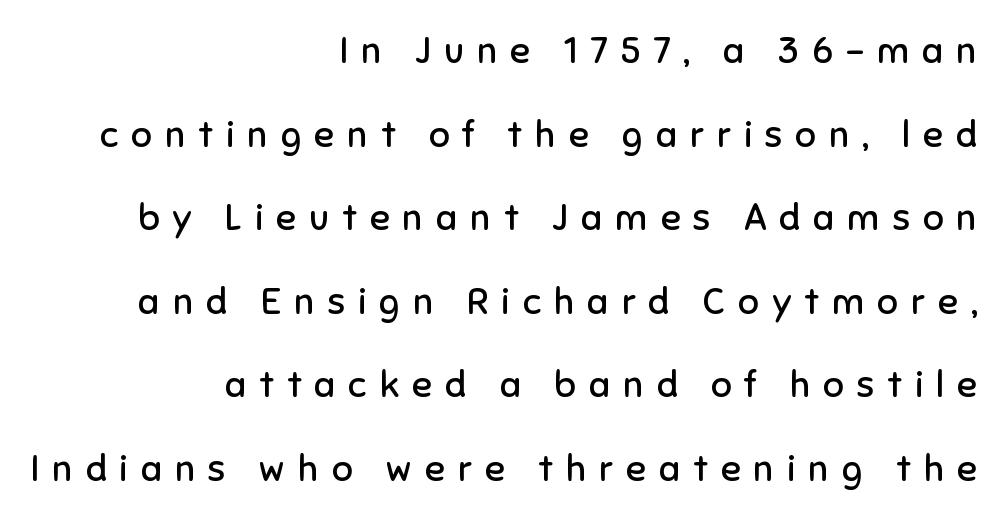
Q: Is the text bold? A: No.
Q: Is the text italic (slanted)? A: No, it is upright.
Q: Is the typeface a serif or a sans-serif typeface? A: Sans-serif.
Q: Is the text underlined? A: No.
Q: How is the paragraph aligned? A: Right-aligned.
Q: Is the spacing between letters normal or unusually wide? A: Unusually wide.
Q: Is the spacing between lines tight, normal or loose? A: Loose.
Q: Width (condensed, normal, or wide)? A: Normal.
Q: Stroke contrast? A: Low.
Q: x-height? A: Medium.
Q: Monospaced? A: No.
